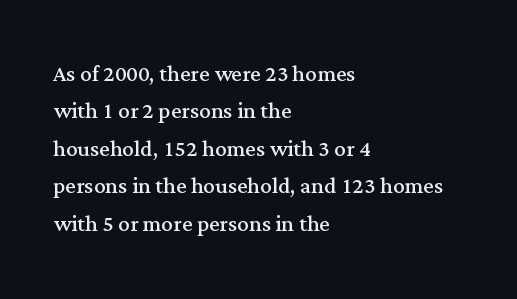
The rag falls on the right side of this text block. Successive baselines arrive at the customary interval. A typesetter would call this proportional, since set widths differ per character. No extra tracking has been applied to these lines. Underline: absent. This sample uses an upright cut, with every glyph sitting square on the baseline.
